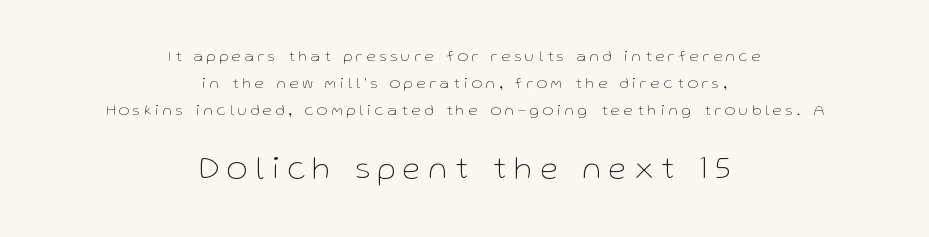
{"serif": "no", "italic": "no", "bold": "no", "weight": "thin", "width": "normal", "stroke_contrast": "low", "x_height": "medium", "monospaced": "no", "underline": "no", "align": "center", "line_spacing": "normal", "line_spacing_ratio": 1.7, "letter_spacing": "wide", "letter_spacing_em": 0.26, "larger_block": "second", "size_ratio": 2.0, "glyph_px": 32}
